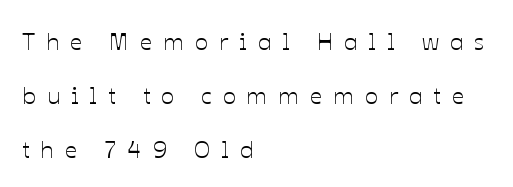
{"italic": "no", "underline": "no", "align": "left", "line_spacing": "loose", "line_spacing_ratio": 2.24, "letter_spacing": "wide", "letter_spacing_em": 0.46, "glyph_px": 24}
